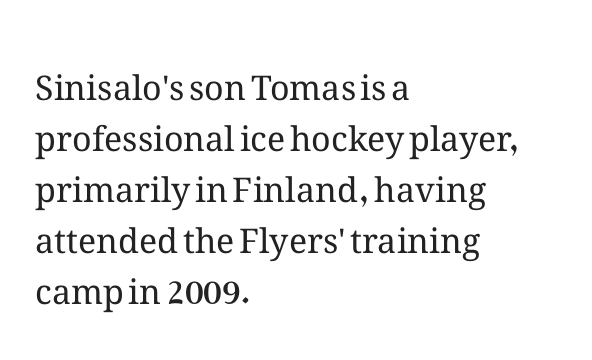
Heft: none added — not bold. The letters advance in unequal steps, a hallmark of proportional type. This rendering uses left alignment, leaving the right contour irregular. Vertically, the passage feels balanced, rows spaced as you'd expect.
